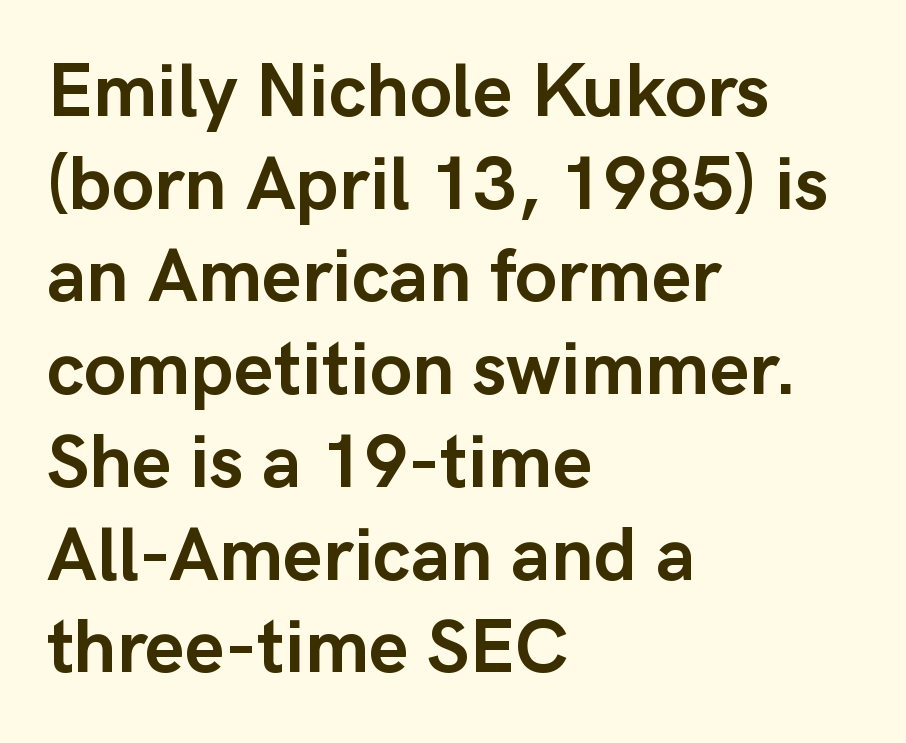
The image shows 76 px semibold sans-serif type, upright; set left-aligned, line spacing 1.22x, normal letter spacing, not underlined; low stroke contrast and a medium x-height.
